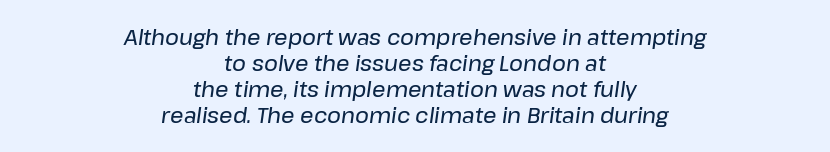
Honestly, the letter spacing is just normal — you wouldn't notice it. The text carries the slant typical of an italic or oblique font. A bare baseline throughout the passage. Where is the straight margin? There isn't one; the lines are centered.
